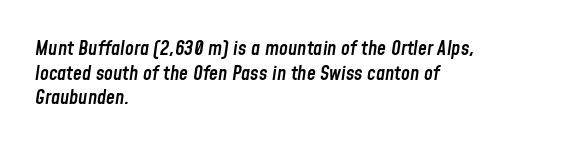
The image shows 20 px text type, italic (leaning right); set left-aligned, line spacing 1.23x, normal letter spacing, not underlined.
